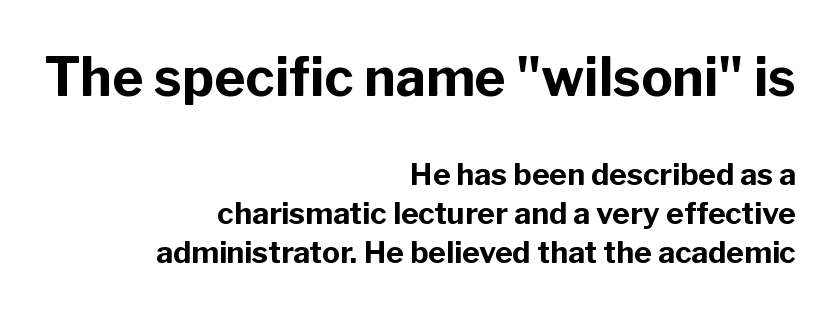
Spacing verdict: proportional, widths tailored to each character. Type style note: lacks serifs. Glyph-to-glyph distance matches everyday printed text. Each row of text sits above clean, open space. Strokes here are thick enough to call this a true bold. Of the two passages, the one on top uses the larger point size.
